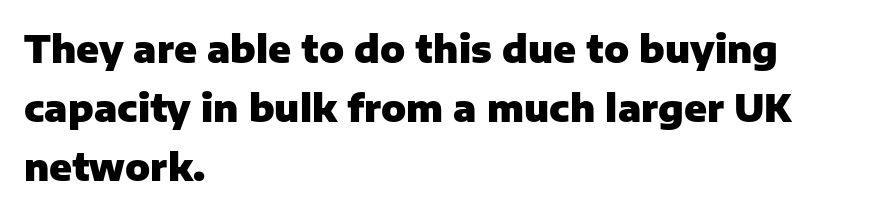
Evenly set lines give the paragraph a standard silhouette. Each letter keeps its own natural width here, so spacing adapts to shape. Note: no serifs on the glyphs. A full-strength bold gives these letters their thick strokes.
